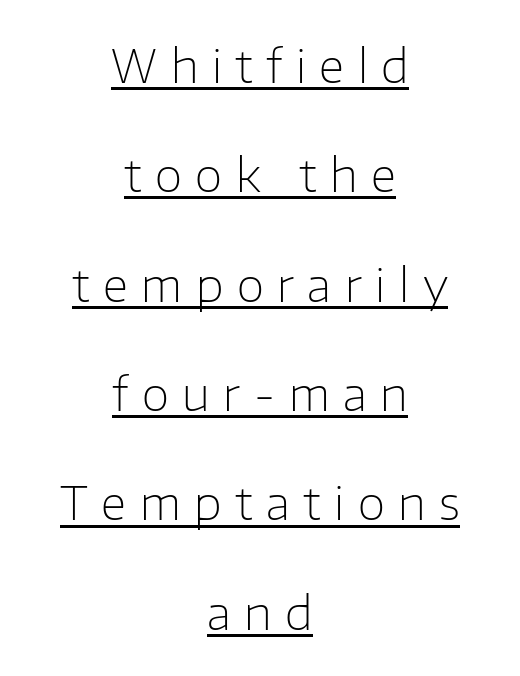
Q: Is the text bold? A: No.
Q: Is the text italic (slanted)? A: No, it is upright.
Q: Is the typeface a serif or a sans-serif typeface? A: Sans-serif.
Q: Is the text underlined? A: Yes.
Q: How is the paragraph aligned? A: Centered.
Q: Is the spacing between letters normal or unusually wide? A: Unusually wide.
Q: Is the spacing between lines tight, normal or loose? A: Loose.
Q: Width (condensed, normal, or wide)? A: Normal.
Q: Stroke contrast? A: Low.
Q: x-height? A: Medium.
Q: Monospaced? A: No.
